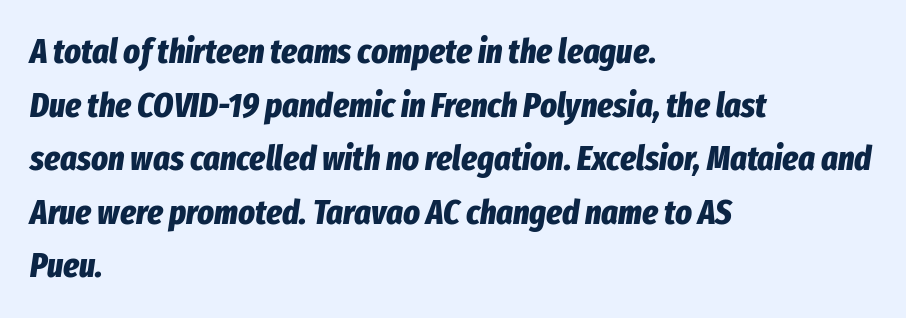
A bare baseline throughout the passage. The typography opts for an oblique posture over an upright one. Stroke thickness is high; the sample reads as a true bold. Rows of type keep a routine distance in the vertical direction. Letter spacing: default.
